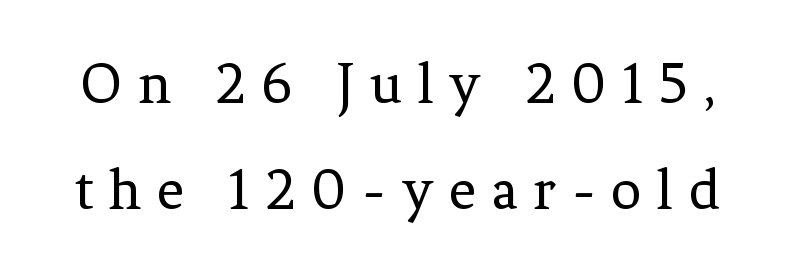
Check under the words: just untouched page. Spacing verdict: proportional, widths tailored to each character. Tall strokes in this sample are plumb rather than angled. On a weight scale, this lands at 450 or below. Inter-character spacing is expanded well beyond the font's built-in metrics.
